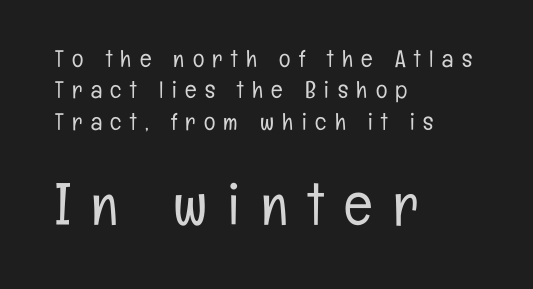
Is the type heavy? It reads as light-to-regular instead. Here the designer chose a conventional face with non-uniform glyph widths. This block has exactly the height ordinary leading produces. Anything drawn beneath the words? Only blank space. The face used here is rendered with a markedly widened letterfit.
